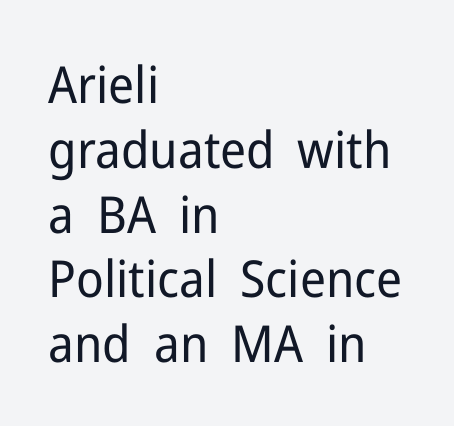
The image shows 51 px regular-weight sans-serif type, upright; set left-aligned, normal line spacing (1.27x), normal letter spacing, not underlined; low stroke contrast and a medium x-height.
